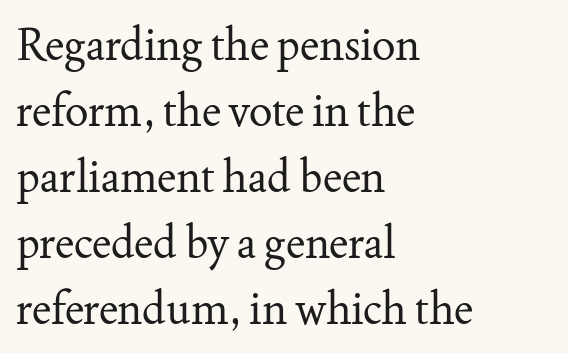
Q: Is the text bold? A: No.
Q: Is the text italic (slanted)? A: No, it is upright.
Q: Is the typeface a serif or a sans-serif typeface? A: Serif.
Q: Is the text underlined? A: No.
Q: How is the paragraph aligned? A: Left-aligned.
Q: Is the spacing between letters normal or unusually wide? A: Normal.
Q: Is the spacing between lines tight, normal or loose? A: Normal.
Q: Width (condensed, normal, or wide)? A: Normal.
Q: Stroke contrast? A: Medium.
Q: x-height? A: Small.
Q: Monospaced? A: No.
